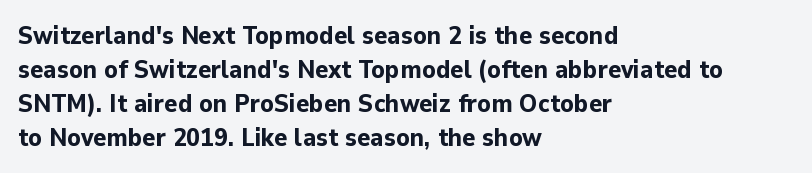
{"italic": "no", "bold": "yes", "underline": "no", "align": "left", "line_spacing": "normal", "line_spacing_ratio": 1.36, "letter_spacing": "normal", "letter_spacing_em": 0.0, "glyph_px": 25}
